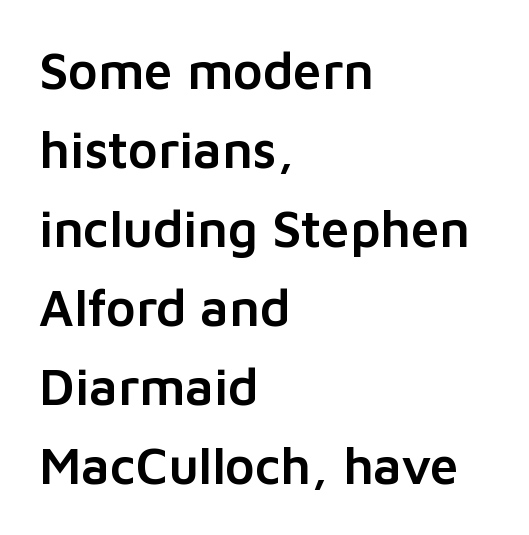
The image shows 51 px sans-serif type, upright; set left-aligned, normal line spacing (1.55x), normal letter spacing, not underlined; low stroke contrast and a medium x-height.
